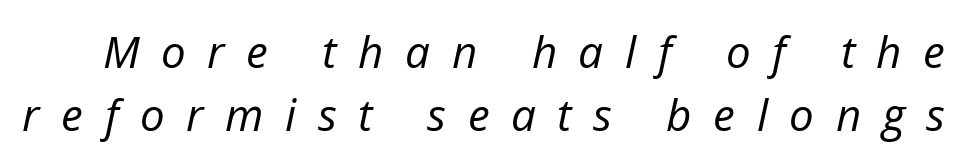
Check the space under the baseline: it is left empty. In terms of letterspacing, this is a distinctly airy, spread setting. Line spacing here is normal. The weight would be labelled regular, book, light, or lighter still. Character widths vary here, with narrow letters taking less room than wide ones. The glyphs look as if they've been sheared to an angle.
